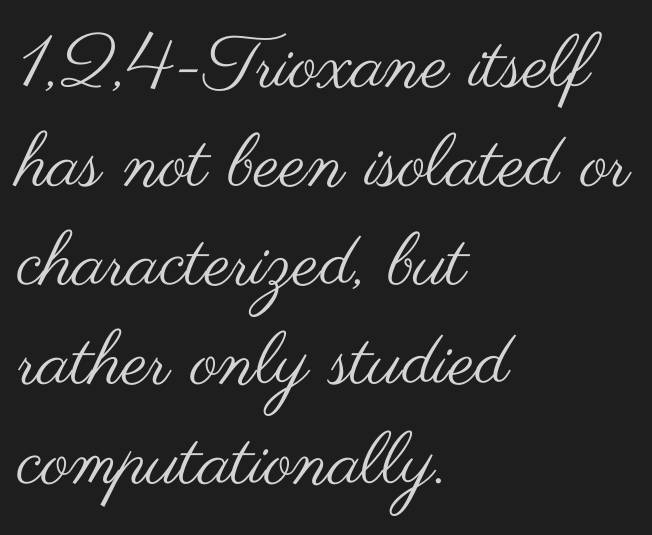
These lines are rendered in a variable-pitch font. Observe the ordinary spacing: letters are neighbours, not strangers. The typesetter chose a ragged-right arrangement here. The glyphs in this specimen are sans serif.
